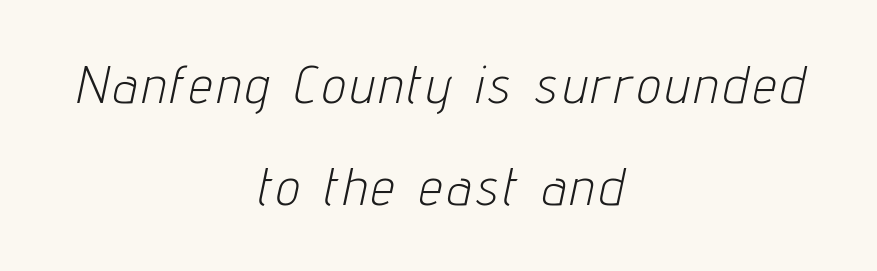
Q: Is the text bold? A: No.
Q: Is the text italic (slanted)? A: Yes, it leans right by about 12 degrees.
Q: Is the text underlined? A: No.
Q: How is the paragraph aligned? A: Centered.
Q: Is the spacing between lines tight, normal or loose? A: Loose.
Q: Width (condensed, normal, or wide)? A: Condensed.
Q: Stroke contrast? A: Low.
Q: x-height? A: Medium.
Q: Monospaced? A: No.
